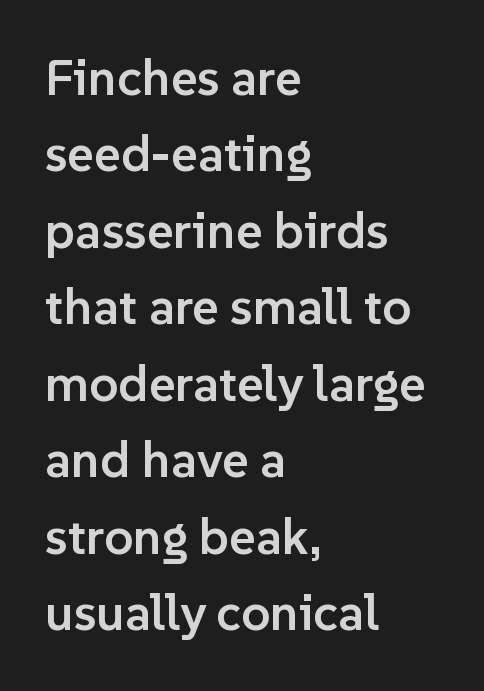
The sample has been set in demibold, a notch under bold. Spacing verdict: proportional, widths tailored to each character. In terms of letterform style, serifs are entirely absent. Rendered with straight, roman letterforms. A clean baseline with only descenders dipping below it. The rows are spaced the way most documents space them.
